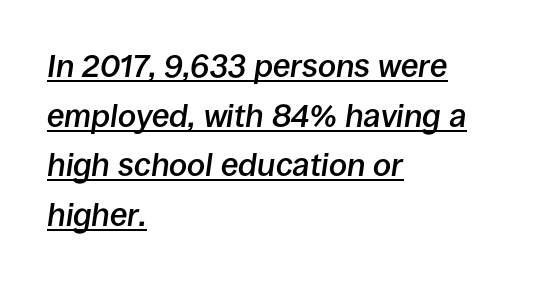
Here the designer chose a conventional face with non-uniform glyph widths. The paragraph has a hard left edge and a soft right edge. Emphasis by weight is partial: semibold. You could call the tracking neutral — neither tight nor loose. Emphasis is given by a line drawn under the lettering. Regular leading.
